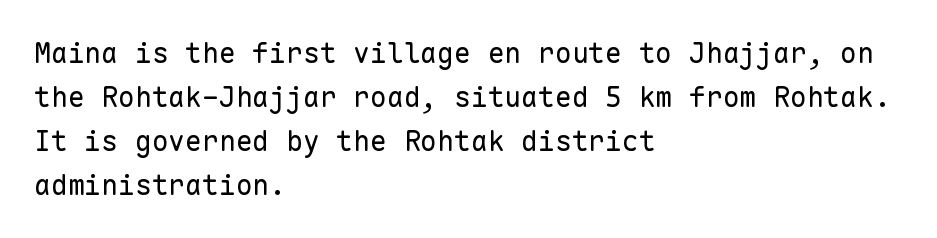
A typesetter would call this leading conventional body-copy spacing. Tracking here is standard; glyphs follow each other at the usual distance. Alignment: flush left. The face looks like a standard text weight, possibly lighter. The letters stand straight up with perfectly vertical stems.
